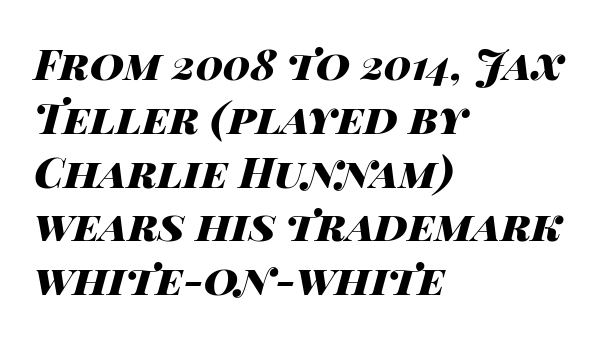
How heavy is the stroke? Heavy — this is a bold. The passage shown has conventional tracking throughout. These lines are rendered in a variable-pitch font. Typeset ragged right — the left edge is the straight one.
